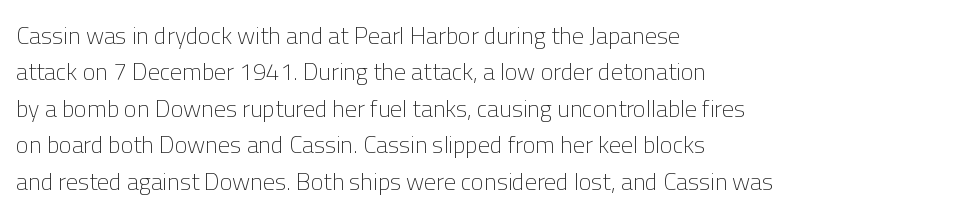
The image shows 24 px text type, upright; set left-aligned, normal line spacing (1.52x), normal letter spacing, not underlined.
